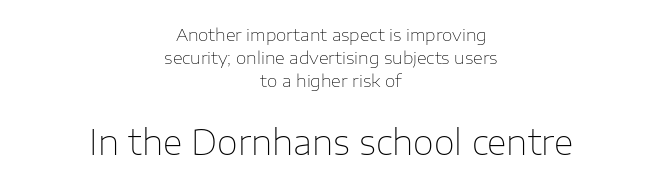
The image shows 34 px thin sans-serif type, upright; set centered, normal line spacing (1.34x), normal letter spacing, not underlined; the second (bottom) block is 2.0x larger; low stroke contrast and a medium x-height.
